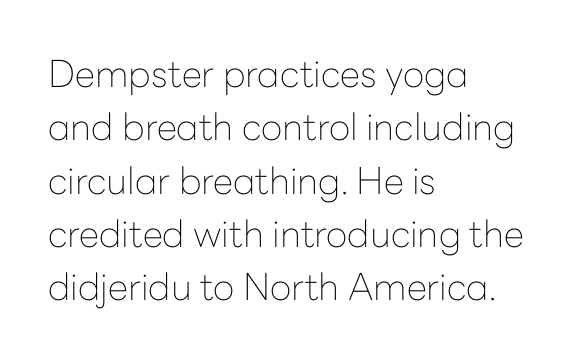
Q: Is the text bold? A: No.
Q: Is the text italic (slanted)? A: No, it is upright.
Q: Is the typeface a serif or a sans-serif typeface? A: Sans-serif.
Q: Is the text underlined? A: No.
Q: How is the paragraph aligned? A: Left-aligned.
Q: Is the spacing between letters normal or unusually wide? A: Normal.
Q: Is the spacing between lines tight, normal or loose? A: Normal.
Q: Width (condensed, normal, or wide)? A: Normal.
Q: Stroke contrast? A: Low.
Q: x-height? A: Medium.
Q: Monospaced? A: No.
